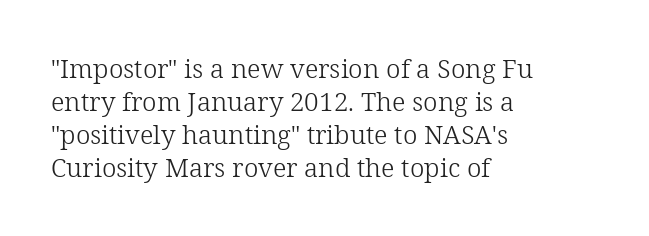
{"italic": "no", "bold": "no", "underline": "no", "align": "left", "line_spacing": "normal", "line_spacing_ratio": 1.27, "letter_spacing": "normal", "letter_spacing_em": 0.0, "glyph_px": 26}
